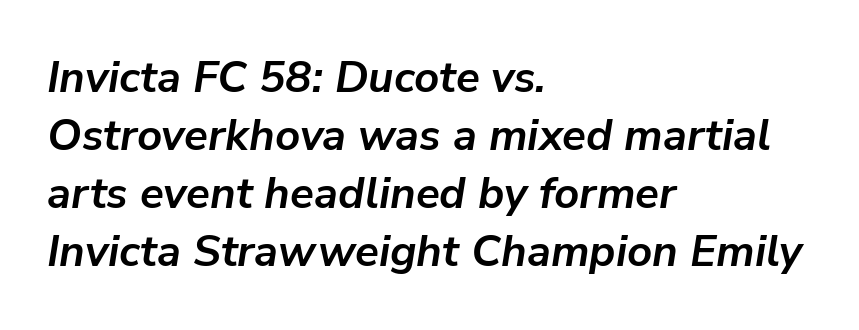
The image shows 44 px semibold type, italic (leaning right); set left-aligned, normal line spacing (1.32x), normal letter spacing, not underlined; low stroke contrast and a medium x-height.
